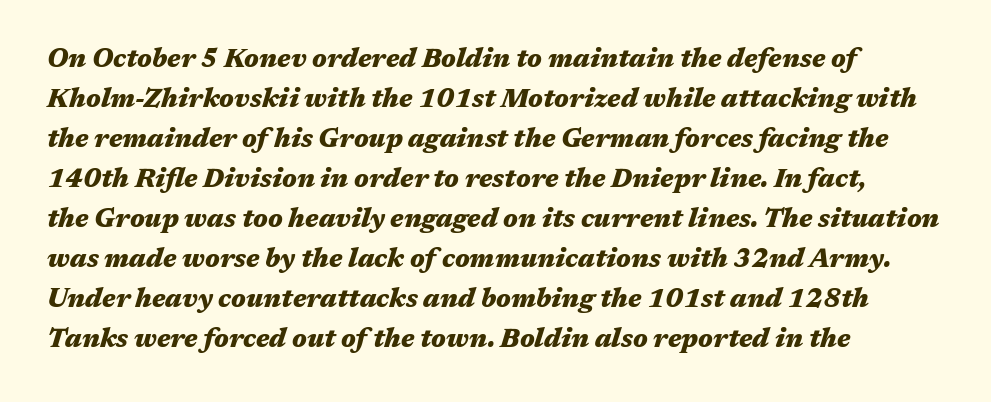
The image shows 26 px bold type, italic (leaning right); set left-aligned, normal line spacing (1.54x), normal letter spacing, not underlined.
